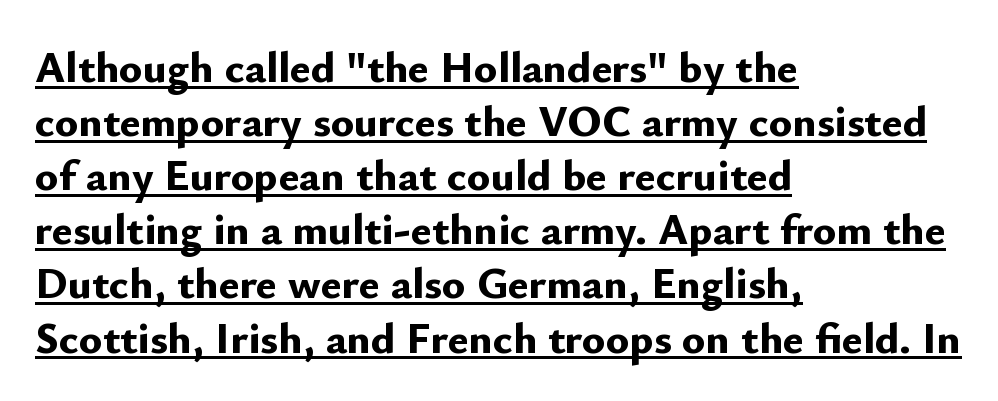
This sample uses plain, unmodified letter spacing. Summary of weight: heavy, a full bold. The words here are underlined. What kind of face is this? One without serifs — a sans.
